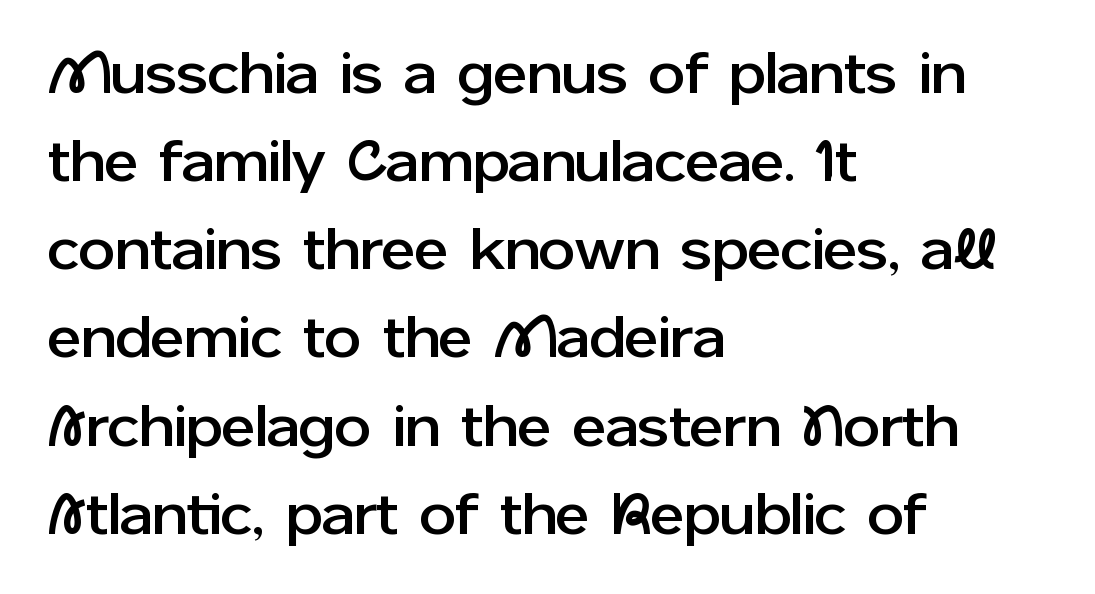
The image shows 58 px sans-serif type, upright; set left-aligned, normal line spacing (1.52x), normal letter spacing, not underlined; low stroke contrast and a medium x-height.
